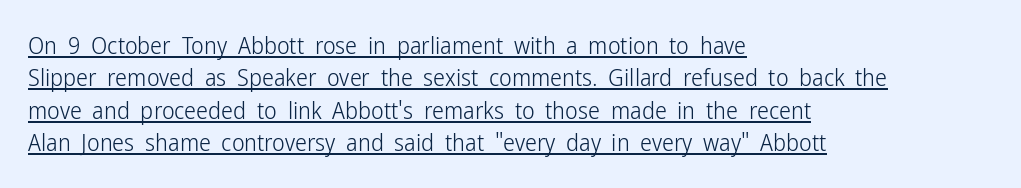
The lettering stays uniformly vertical, giving the passage a roman look. The vertical gap from one line to the next is medium. Line beginnings align vertically; line endings do not. Nobody touched the tracking dial on this one. Caption: face not bold, strokes unweighted. Honestly, the underline is the first thing you notice here.
